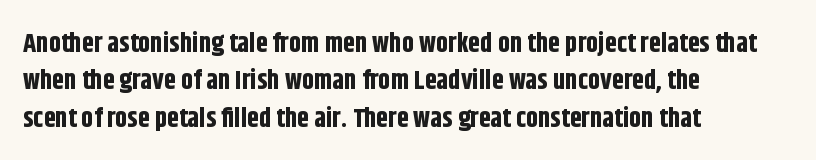
{"italic": "no", "bold": "yes", "underline": "no", "align": "left", "line_spacing": "normal", "line_spacing_ratio": 1.38, "letter_spacing": "normal", "letter_spacing_em": 0.0, "glyph_px": 27}
